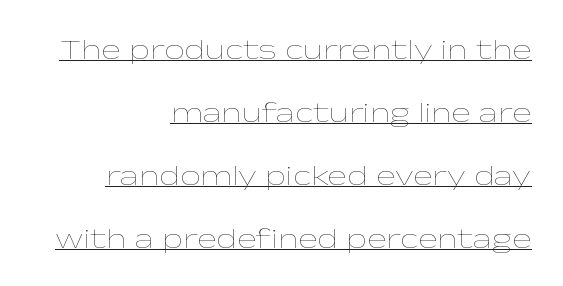
Q: Is the text bold? A: No.
Q: Is the text italic (slanted)? A: No, it is upright.
Q: Is the text underlined? A: Yes.
Q: How is the paragraph aligned? A: Right-aligned.
Q: Is the spacing between letters normal or unusually wide? A: Normal.
Q: Is the spacing between lines tight, normal or loose? A: Loose.
Q: Width (condensed, normal, or wide)? A: Wide.
Q: Stroke contrast? A: Low.
Q: x-height? A: Medium.
Q: Monospaced? A: No.
